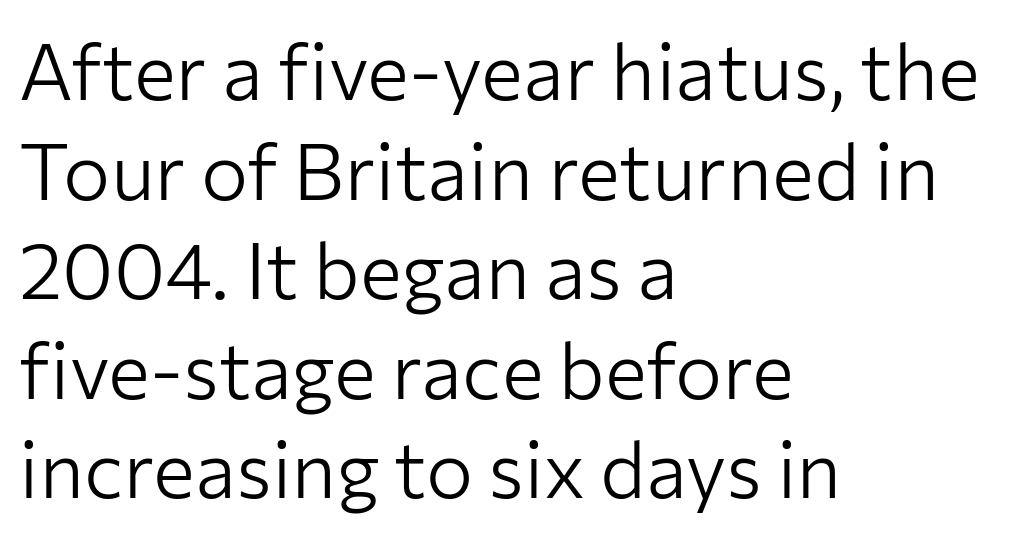
The image shows 79 px light sans-serif type, upright; set left-aligned, normal line spacing (1.26x), normal letter spacing, not underlined; low stroke contrast and a medium x-height.
